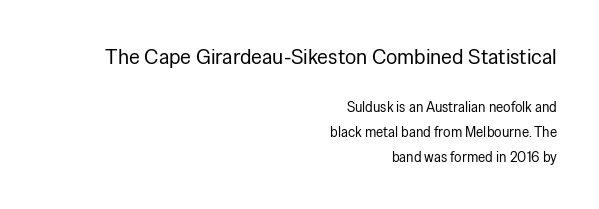
Q: Is the text bold? A: No.
Q: Is the text italic (slanted)? A: No, it is upright.
Q: Is the text underlined? A: No.
Q: How is the paragraph aligned? A: Right-aligned.
Q: Is the spacing between letters normal or unusually wide? A: Normal.
Q: Which block of text is set in a larger size, the first (top) or the second (bottom)? A: The first (top) one.
